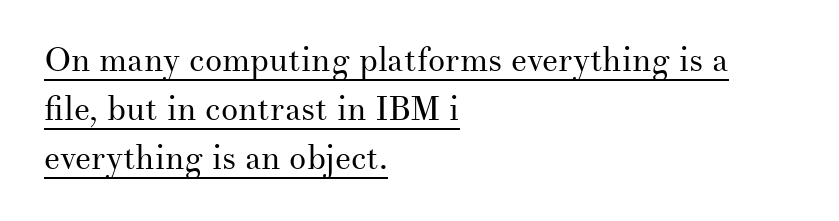
The typesetter chose a ragged-right arrangement here. Regarding serifs, this sample has them. Looks like regular typesetting: each glyph gets only the width it needs. No letter is thick-stroked: the sample isn't bold. This sample uses an upright cut, with every glyph sitting square on the baseline.
